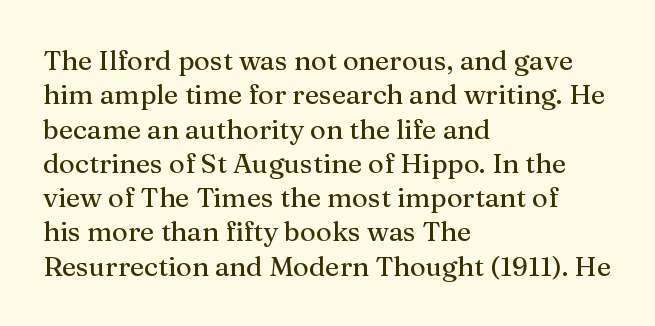
The image shows 27 px text type, upright; set left-aligned, normal line spacing (1.27x), normal letter spacing, not underlined.
